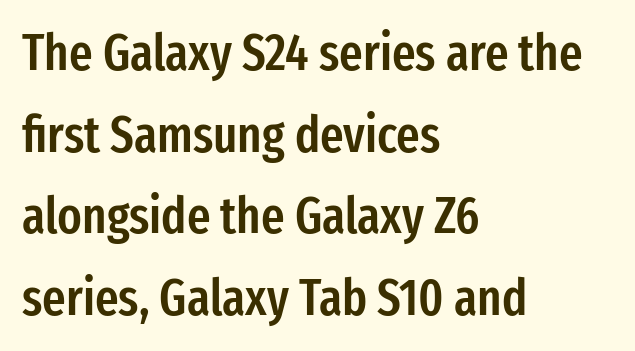
The image shows 51 px semibold, condensed sans-serif type, upright; set left-aligned, normal line spacing (1.6x), normal letter spacing, not underlined; low stroke contrast and a medium x-height.
